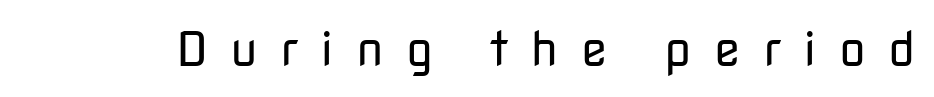
{"serif": "no", "italic": "no", "bold": "no", "weight": "regular", "width": "normal", "stroke_contrast": "low", "x_height": "medium", "monospaced": "no", "underline": "no", "letter_spacing": "wide", "letter_spacing_em": 0.46, "glyph_px": 48}
